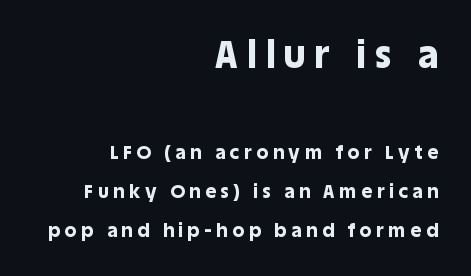
{"serif": "no", "italic": "no", "bold": "yes", "weight": "bold", "width": "normal", "x_height": "large", "monospaced": "no", "underline": "no", "align": "right", "line_spacing": "loose", "line_spacing_ratio": 2.05, "letter_spacing": "wide", "letter_spacing_em": 0.25, "larger_block": "first", "size_ratio": 2.0, "glyph_px": 38}
